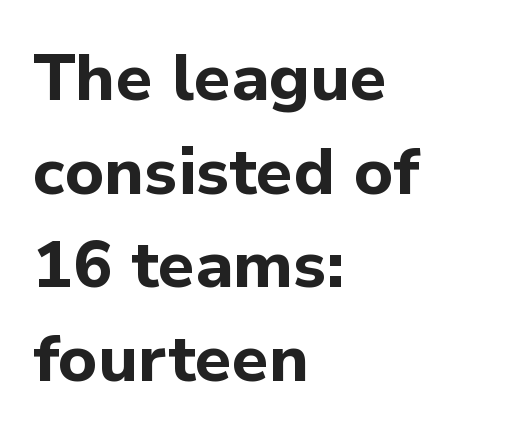
{"serif": "no", "italic": "no", "bold": "yes", "weight": "bold", "width": "normal", "stroke_contrast": "low", "x_height": "medium", "monospaced": "no", "underline": "no", "align": "left", "line_spacing": "normal", "line_spacing_ratio": 1.42, "letter_spacing": "normal", "letter_spacing_em": 0.0, "glyph_px": 66}
